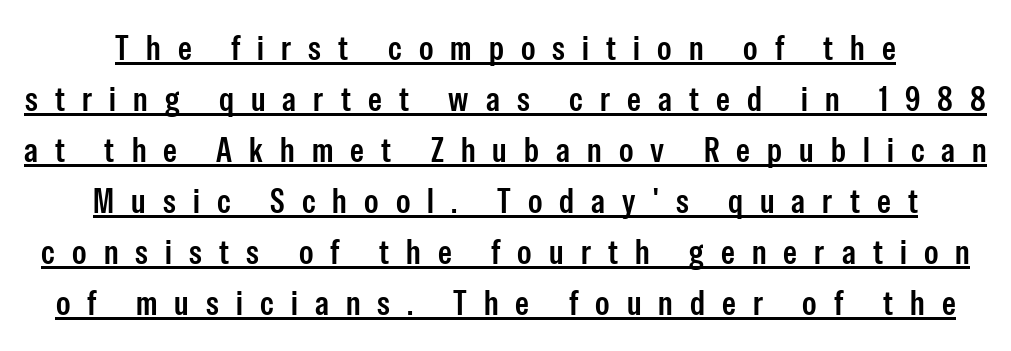
Q: Is the text italic (slanted)? A: No, it is upright.
Q: Is the typeface a serif or a sans-serif typeface? A: Sans-serif.
Q: Is the text underlined? A: Yes.
Q: Is the spacing between letters normal or unusually wide? A: Unusually wide.
Q: Is the spacing between lines tight, normal or loose? A: Normal.
Q: Width (condensed, normal, or wide)? A: Condensed.
Q: Stroke contrast? A: Low.
Q: x-height? A: Medium.
Q: Monospaced? A: No.
